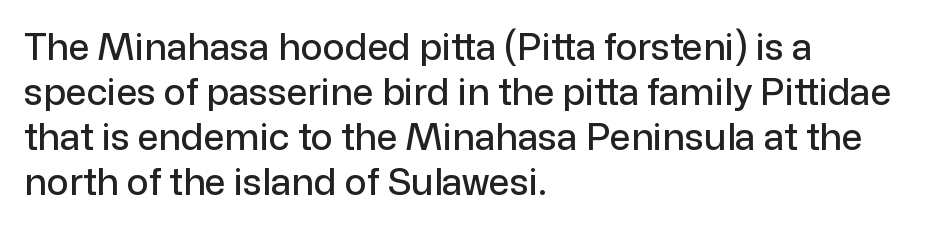
These lines are rendered in a variable-pitch font. Examine the stroke ends and you'll find no serifs. The gaps between neighbouring characters are ordinary and unremarkable. In terms of posture, this sample is upright.
